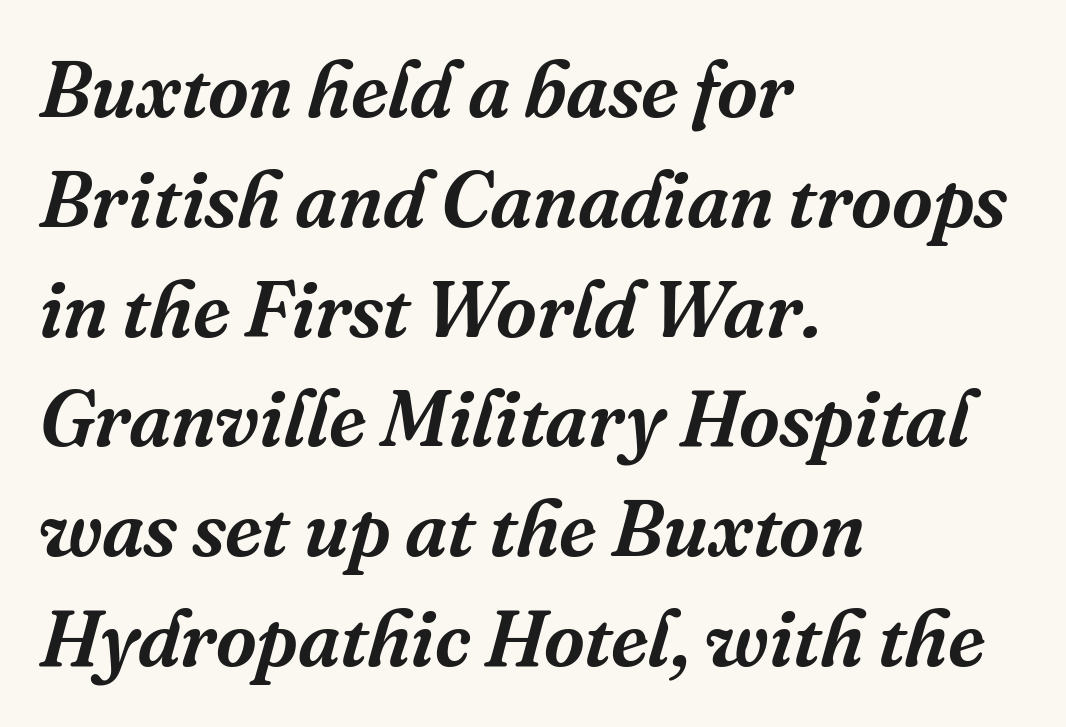
The image shows 79 px serif type, italic (leaning right); set left-aligned, normal line spacing (1.39x), normal letter spacing, not underlined; medium stroke contrast and a medium x-height.
